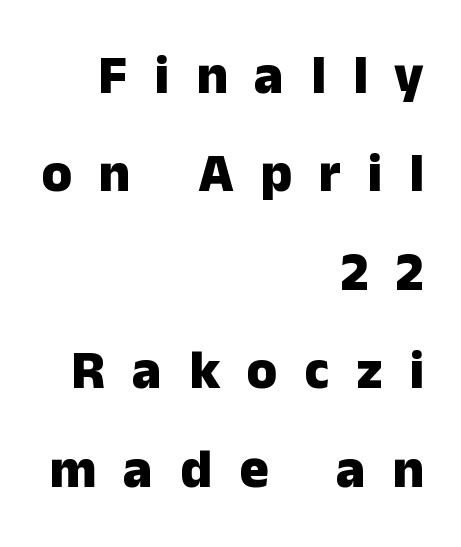
{"serif": "no", "italic": "no", "bold": "yes", "weight": "heavy", "width": "normal", "stroke_contrast": "low", "x_height": "medium", "monospaced": "no", "underline": "no", "align": "right", "line_spacing_ratio": 1.79, "letter_spacing": "wide", "letter_spacing_em": 0.49, "glyph_px": 55}
